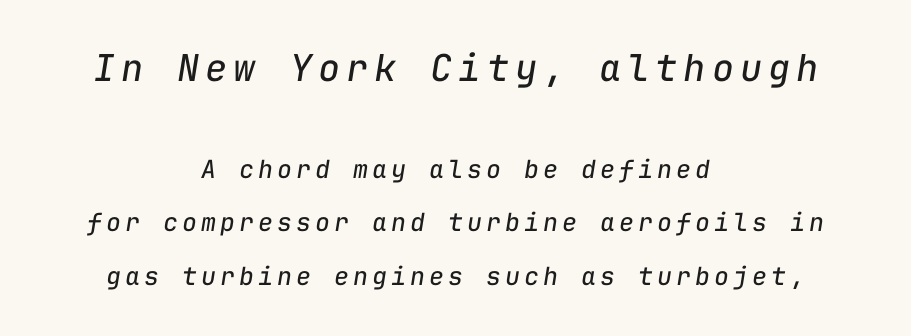
Line spacing here is loose. Notice how the passage keeps no hard edge, just a central spine. The upper block of text is set noticeably larger than the block beneath it. The passage shown is typed in a monospace face where columns stay perfectly aligned. Weight: in the light-to-regular range. Just letters on the line, the space beneath them empty.
